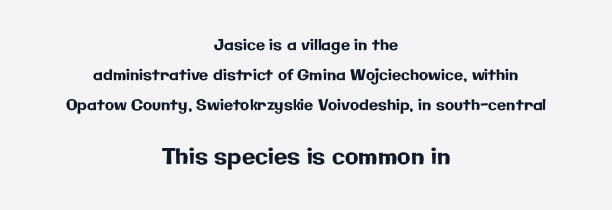
Q: Is the text italic (slanted)? A: No, it is upright.
Q: Is the text underlined? A: No.
Q: How is the paragraph aligned? A: Centered.
Q: Is the spacing between letters normal or unusually wide? A: Normal.
Q: Is the spacing between lines tight, normal or loose? A: Loose.
Q: Which block of text is set in a larger size, the first (top) or the second (bottom)? A: The second (bottom) one.
